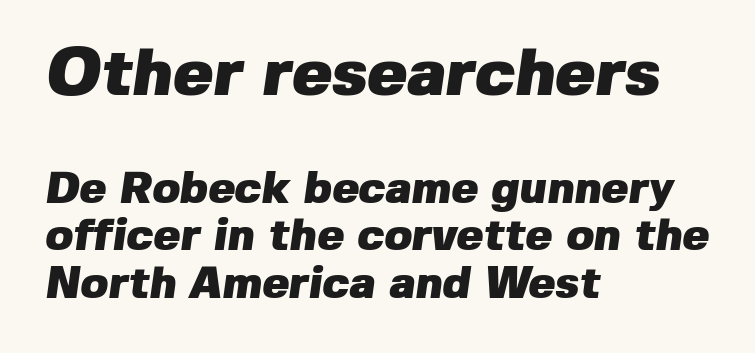
Q: Is the text bold? A: Yes.
Q: Is the typeface a serif or a sans-serif typeface? A: Sans-serif.
Q: Is the text underlined? A: No.
Q: How is the paragraph aligned? A: Left-aligned.
Q: Is the spacing between letters normal or unusually wide? A: Normal.
Q: Is the spacing between lines tight, normal or loose? A: Tight.
Q: Which block of text is set in a larger size, the first (top) or the second (bottom)? A: The first (top) one.
Q: Width (condensed, normal, or wide)? A: Normal.
Q: Stroke contrast? A: Low.
Q: x-height? A: Medium.
Q: Monospaced? A: No.
